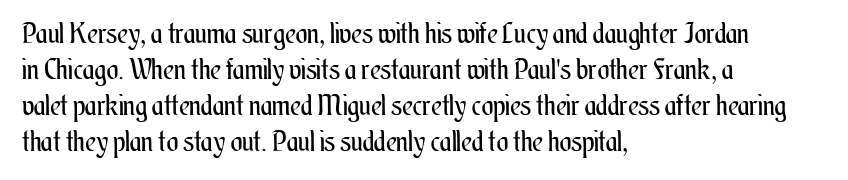
Q: Is the text bold? A: No.
Q: Is the text italic (slanted)? A: No, it is upright.
Q: Is the text underlined? A: No.
Q: How is the paragraph aligned? A: Left-aligned.
Q: Is the spacing between letters normal or unusually wide? A: Normal.
Q: Is the spacing between lines tight, normal or loose? A: Normal.
Q: Width (condensed, normal, or wide)? A: Condensed.
Q: Stroke contrast? A: Medium.
Q: x-height? A: Small.
Q: Monospaced? A: No.
